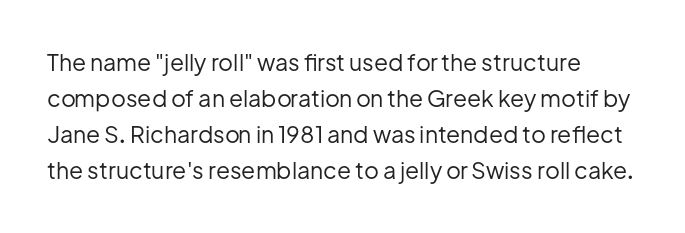
{"italic": "no", "bold": "no", "underline": "no", "line_spacing": "normal", "line_spacing_ratio": 1.57, "letter_spacing": "normal", "letter_spacing_em": 0.0, "glyph_px": 23}
